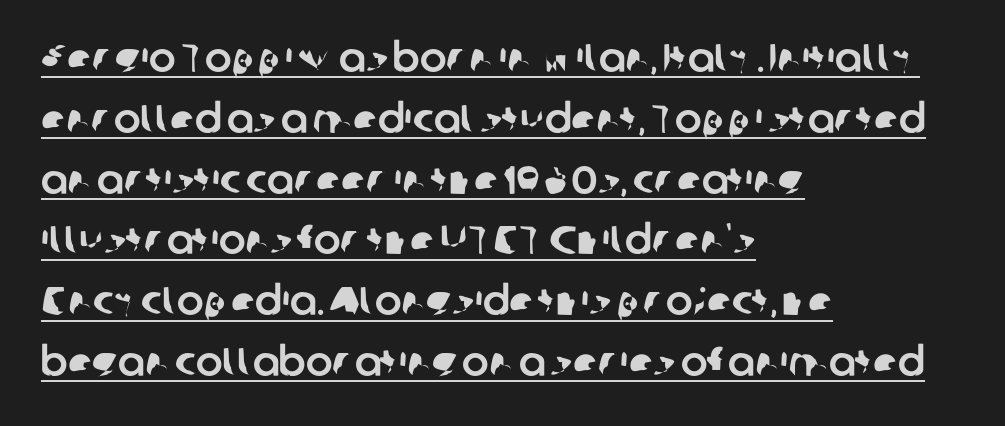
{"serif": "no", "width": "normal", "stroke_contrast": "low", "x_height": "medium", "monospaced": "no", "underline": "yes", "align": "left", "line_spacing": "normal", "line_spacing_ratio": 1.52, "letter_spacing": "normal", "letter_spacing_em": 0.0, "glyph_px": 40}
